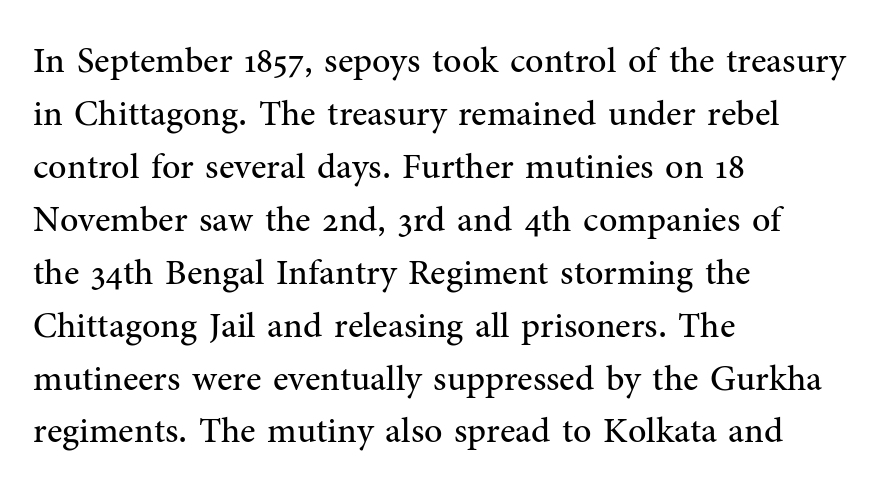
Q: Is the text bold? A: No.
Q: Is the text italic (slanted)? A: No, it is upright.
Q: Is the typeface a serif or a sans-serif typeface? A: Serif.
Q: Is the text underlined? A: No.
Q: How is the paragraph aligned? A: Left-aligned.
Q: Is the spacing between letters normal or unusually wide? A: Normal.
Q: Is the spacing between lines tight, normal or loose? A: Normal.
Q: Width (condensed, normal, or wide)? A: Normal.
Q: Stroke contrast? A: Medium.
Q: x-height? A: Medium.
Q: Monospaced? A: No.
